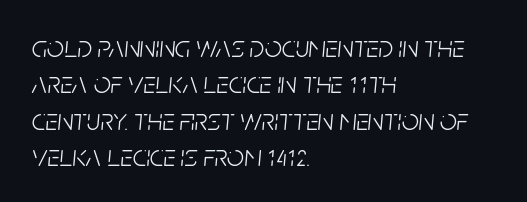
The image shows 30 px light, condensed type, italic (leaning right); set left-aligned, line spacing 1.21x, normal letter spacing, not underlined; low stroke contrast and a large x-height.
